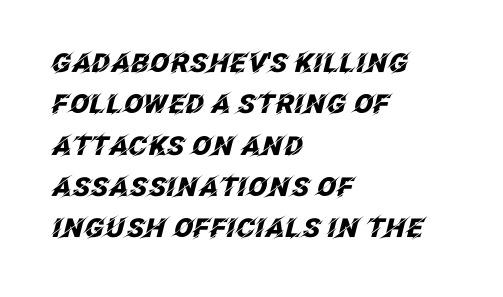
Q: Is the text bold? A: Yes.
Q: Is the text italic (slanted)? A: Yes, it leans right by about 12 degrees.
Q: Is the text underlined? A: No.
Q: How is the paragraph aligned? A: Left-aligned.
Q: Is the spacing between letters normal or unusually wide? A: Normal.
Q: Is the spacing between lines tight, normal or loose? A: Normal.
